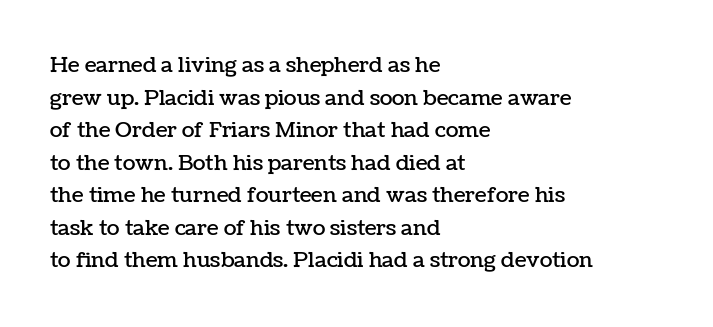
Q: Is the text italic (slanted)? A: No, it is upright.
Q: Is the text underlined? A: No.
Q: How is the paragraph aligned? A: Left-aligned.
Q: Is the spacing between letters normal or unusually wide? A: Normal.
Q: Is the spacing between lines tight, normal or loose? A: Normal.
